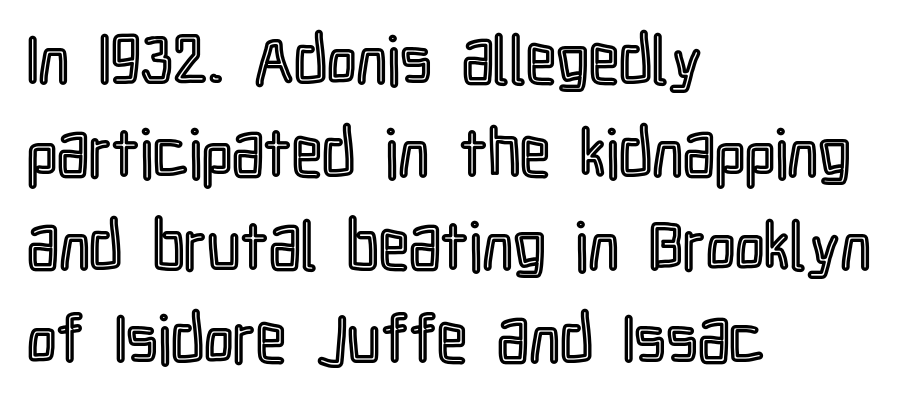
Q: Is the text italic (slanted)? A: No, it is upright.
Q: Is the text underlined? A: No.
Q: How is the paragraph aligned? A: Left-aligned.
Q: Is the spacing between letters normal or unusually wide? A: Normal.
Q: Is the spacing between lines tight, normal or loose? A: Normal.
Q: Width (condensed, normal, or wide)? A: Condensed.
Q: x-height? A: Medium.
Q: Monospaced? A: No.
